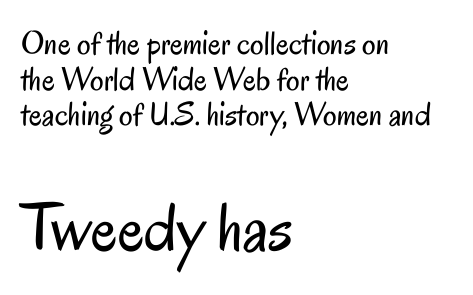
{"serif": "no", "italic": "no", "bold": "no", "weight": "regular", "width": "condensed", "stroke_contrast": "low", "x_height": "small", "monospaced": "no", "underline": "no", "align": "left", "line_spacing": "tight", "line_spacing_ratio": 1.05, "letter_spacing": "normal", "letter_spacing_em": 0.0, "larger_block": "second", "size_ratio": 2.03, "glyph_px": 69}
